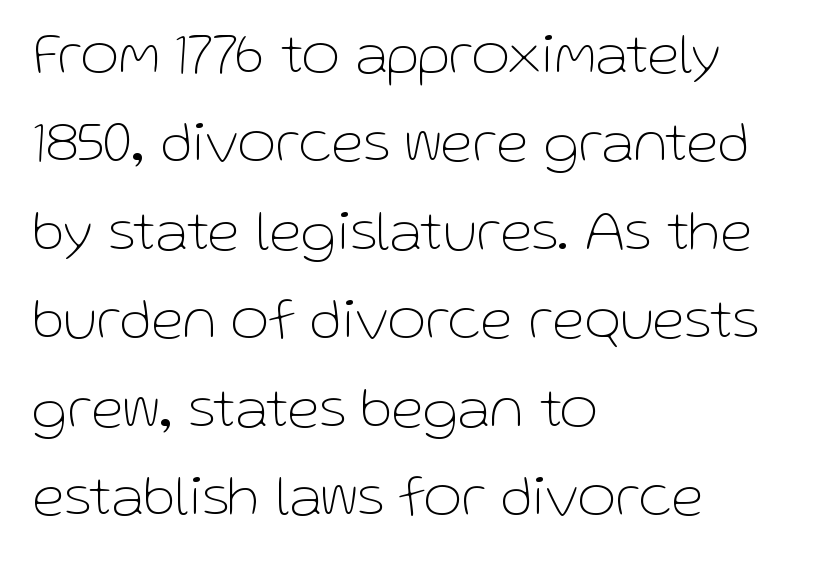
The image shows 59 px thin sans-serif type, upright; set left-aligned, normal line spacing (1.5x), normal letter spacing, not underlined; low stroke contrast and a medium x-height.
